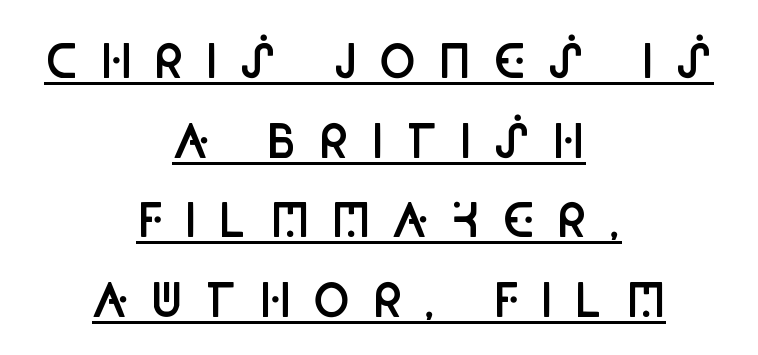
The image shows 45 px semibold, condensed sans-serif type, upright; set centered, line spacing 1.77x, unusually wide letter spacing (+0.47 em), underlined; low stroke contrast and a large x-height.
